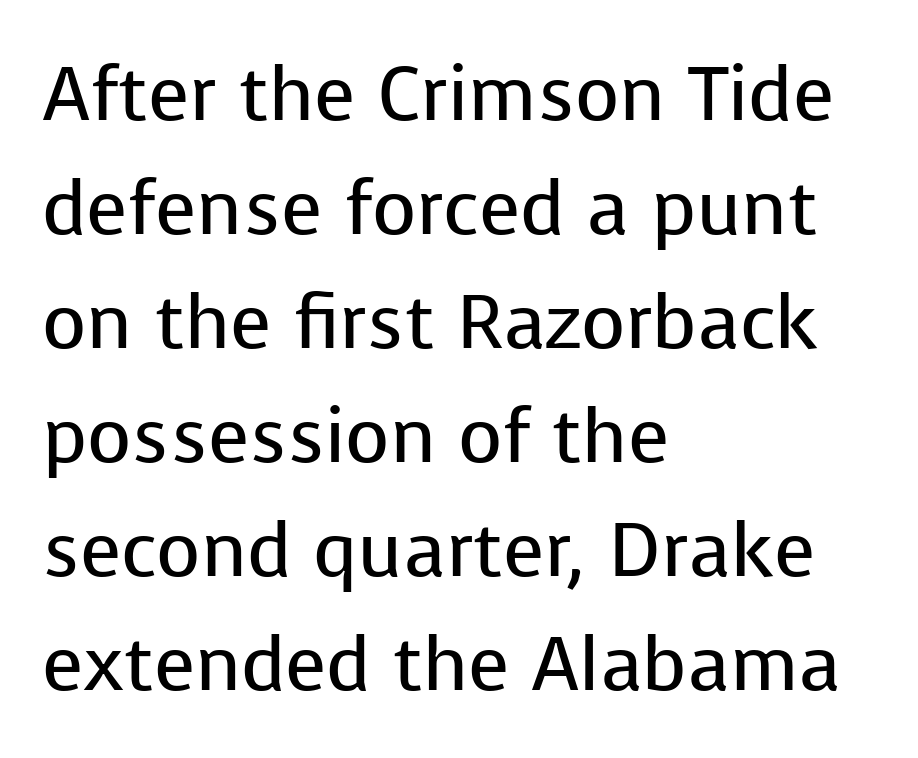
The image shows 76 px regular-weight sans-serif type, upright; set left-aligned, normal line spacing (1.5x), normal letter spacing, not underlined; low stroke contrast and a medium x-height.
